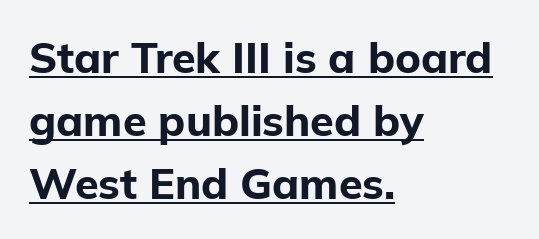
{"serif": "no", "italic": "no", "bold": "yes", "weight": "bold", "width": "normal", "stroke_contrast": "low", "x_height": "medium", "monospaced": "no", "underline": "yes", "align": "left", "line_spacing": "normal", "line_spacing_ratio": 1.46, "letter_spacing": "normal", "letter_spacing_em": 0.0, "glyph_px": 43}
